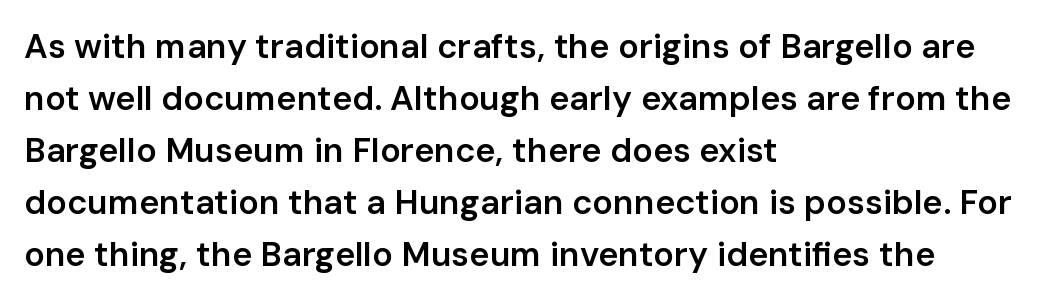
{"serif": "no", "italic": "no", "bold": "semi", "weight": "semibold", "width": "normal", "stroke_contrast": "low", "x_height": "medium", "monospaced": "no", "underline": "no", "align": "left", "line_spacing": "normal", "line_spacing_ratio": 1.53, "letter_spacing": "normal", "letter_spacing_em": 0.0, "glyph_px": 34}
